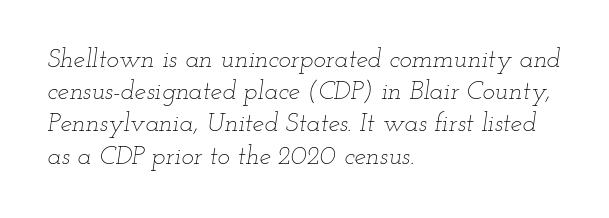
{"italic": "yes", "lean": "right", "slant_degrees": 12, "bold": "no", "underline": "no", "align": "left", "line_spacing_ratio": 1.24, "letter_spacing": "normal", "letter_spacing_em": 0.0, "glyph_px": 26}
